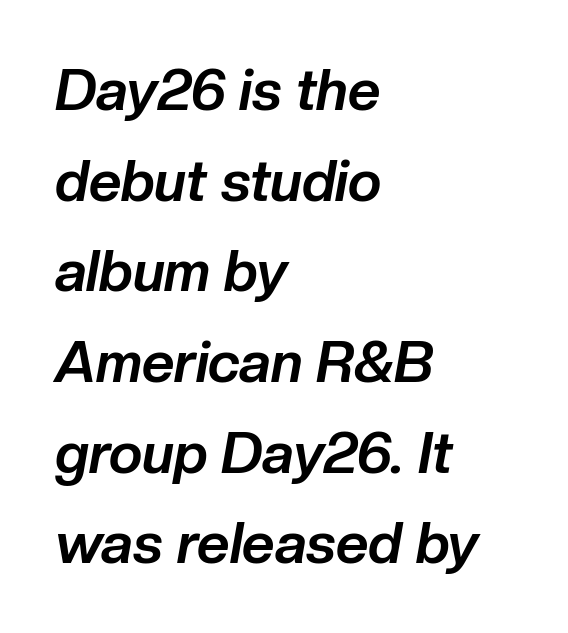
{"italic": "yes", "lean": "right", "slant_degrees": 10, "bold": "yes", "weight": "bold", "width": "normal", "stroke_contrast": "low", "x_height": "medium", "monospaced": "no", "underline": "no", "align": "left", "line_spacing": "normal", "line_spacing_ratio": 1.59, "letter_spacing": "normal", "letter_spacing_em": 0.0, "glyph_px": 57}
